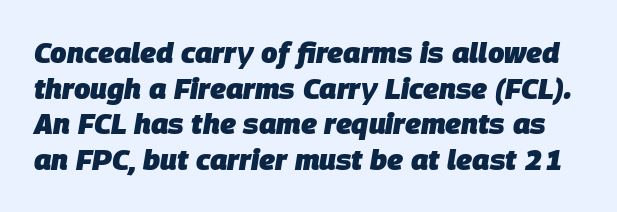
Unmarked baselines from the first word to the last. Here the glyphs are tracked normally, forming tight word shapes. The face used here is proportionally spaced, like ordinary book or web type. Every letter is thick-stroked: bold, no question. When letters slant like this, we call the style italic.
